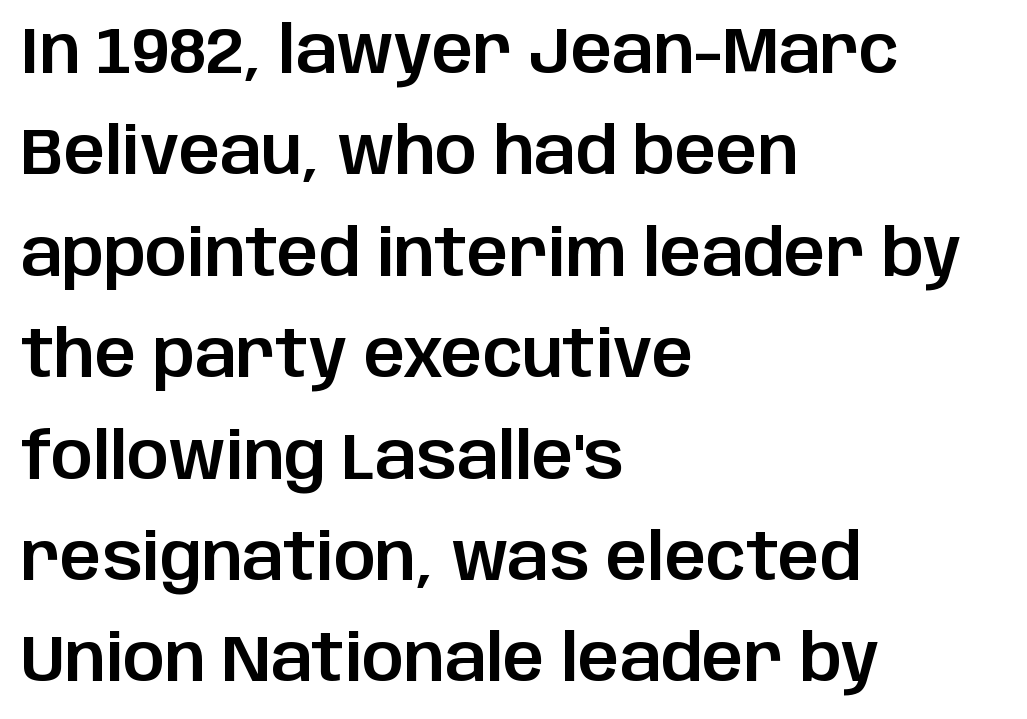
Do the characters align in a grid? No, the font is proportional. Typeset ragged right — the left edge is the straight one. The rows are spaced the way most documents space them. The letters carry no serifs — their stems end cleanly without finishing strokes. You could call the tracking neutral — neither tight nor loose. Descenders hang freely into open space.
